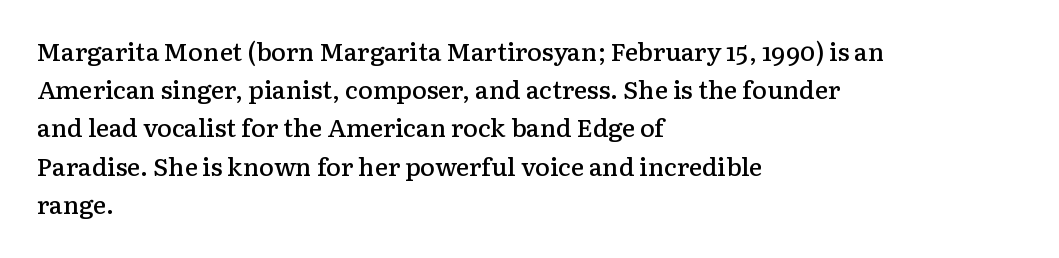
The image shows 25 px text type, upright; set left-aligned, normal line spacing (1.53x), normal letter spacing, not underlined.
